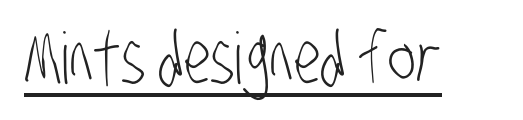
Q: Is the text bold? A: No.
Q: Is the typeface a serif or a sans-serif typeface? A: Sans-serif.
Q: Is the text underlined? A: Yes.
Q: Is the spacing between letters normal or unusually wide? A: Normal.
Q: Width (condensed, normal, or wide)? A: Condensed.
Q: Stroke contrast? A: Low.
Q: x-height? A: Large.
Q: Monospaced? A: No.
